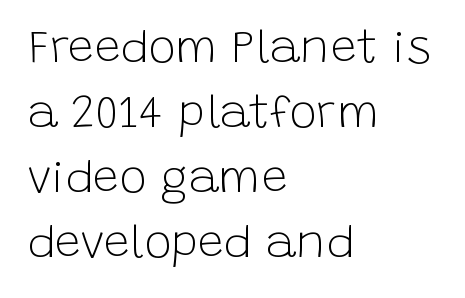
Q: Is the text bold? A: No.
Q: Is the text italic (slanted)? A: No, it is upright.
Q: Is the typeface a serif or a sans-serif typeface? A: Sans-serif.
Q: Is the text underlined? A: No.
Q: How is the paragraph aligned? A: Left-aligned.
Q: Is the spacing between letters normal or unusually wide? A: Normal.
Q: Is the spacing between lines tight, normal or loose? A: Normal.
Q: Width (condensed, normal, or wide)? A: Normal.
Q: Stroke contrast? A: Low.
Q: x-height? A: Large.
Q: Monospaced? A: No.
